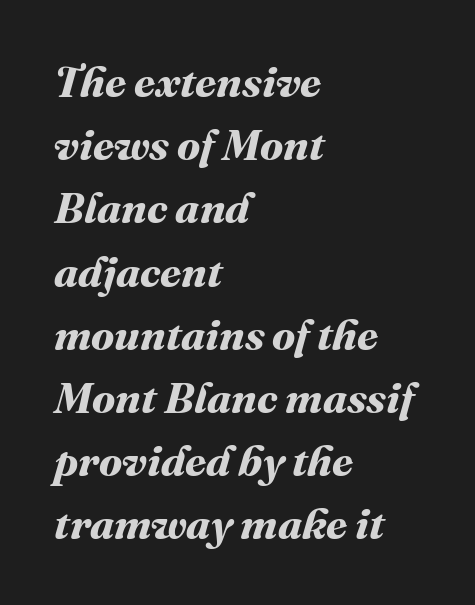
Q: Is the text bold? A: Yes.
Q: Is the text underlined? A: No.
Q: How is the paragraph aligned? A: Left-aligned.
Q: Is the spacing between letters normal or unusually wide? A: Normal.
Q: Is the spacing between lines tight, normal or loose? A: Normal.
Q: Width (condensed, normal, or wide)? A: Normal.
Q: Stroke contrast? A: Medium.
Q: x-height? A: Medium.
Q: Monospaced? A: No.
